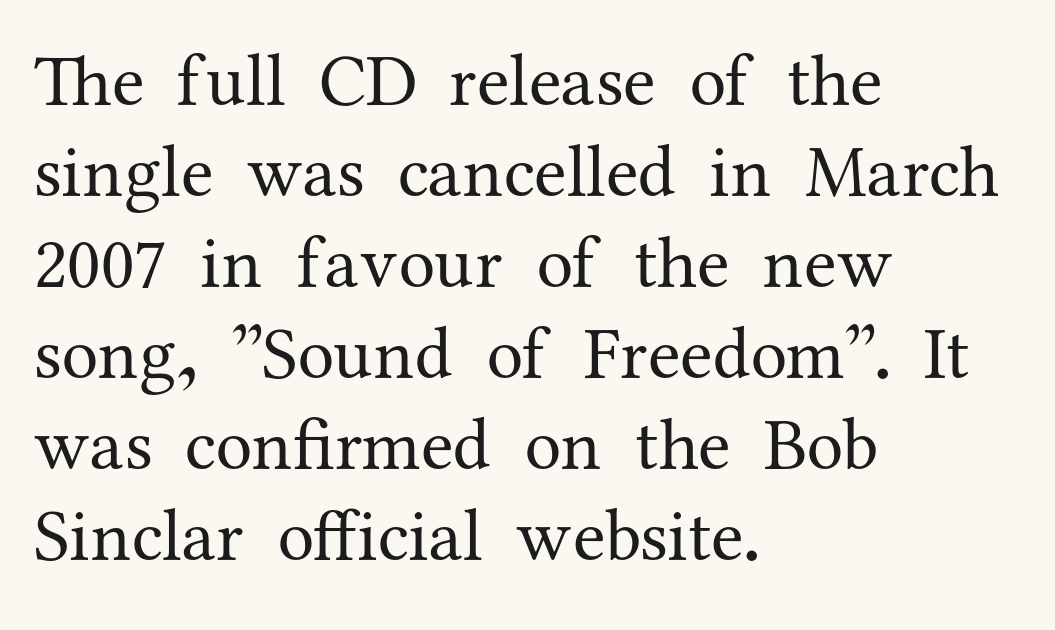
Q: Is the text bold? A: No.
Q: Is the text italic (slanted)? A: No, it is upright.
Q: Is the typeface a serif or a sans-serif typeface? A: Serif.
Q: Is the text underlined? A: No.
Q: How is the paragraph aligned? A: Left-aligned.
Q: Is the spacing between letters normal or unusually wide? A: Normal.
Q: Width (condensed, normal, or wide)? A: Normal.
Q: Stroke contrast? A: Medium.
Q: x-height? A: Medium.
Q: Monospaced? A: No.
